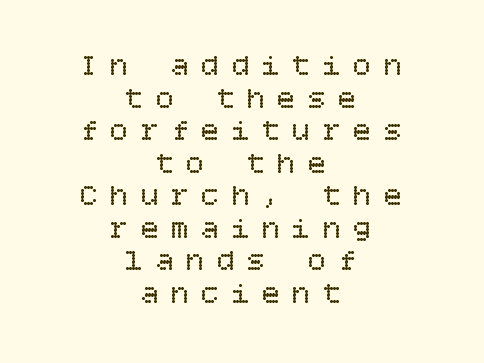
Q: Is the text bold? A: No.
Q: Is the text italic (slanted)? A: No, it is upright.
Q: Is the text underlined? A: No.
Q: How is the paragraph aligned? A: Centered.
Q: Is the spacing between letters normal or unusually wide? A: Unusually wide.
Q: Is the spacing between lines tight, normal or loose? A: Tight.
Q: Width (condensed, normal, or wide)? A: Normal.
Q: Stroke contrast? A: Low.
Q: x-height? A: Large.
